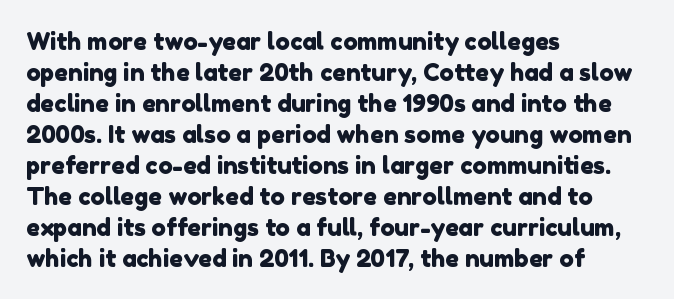
{"underline": "no", "align": "left", "line_spacing": "normal", "line_spacing_ratio": 1.29, "letter_spacing": "normal", "letter_spacing_em": 0.0, "glyph_px": 24}
